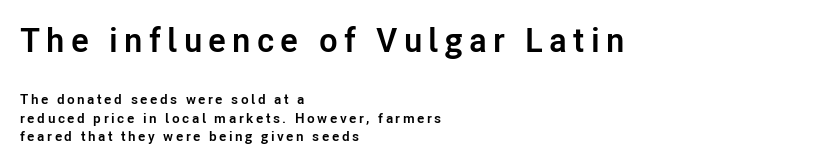
Q: Is the text bold? A: Yes.
Q: Is the text italic (slanted)? A: No, it is upright.
Q: Is the typeface a serif or a sans-serif typeface? A: Sans-serif.
Q: Is the text underlined? A: No.
Q: How is the paragraph aligned? A: Left-aligned.
Q: Is the spacing between lines tight, normal or loose? A: Normal.
Q: Which block of text is set in a larger size, the first (top) or the second (bottom)? A: The first (top) one.
Q: Width (condensed, normal, or wide)? A: Normal.
Q: Stroke contrast? A: Low.
Q: x-height? A: Medium.
Q: Monospaced? A: No.
